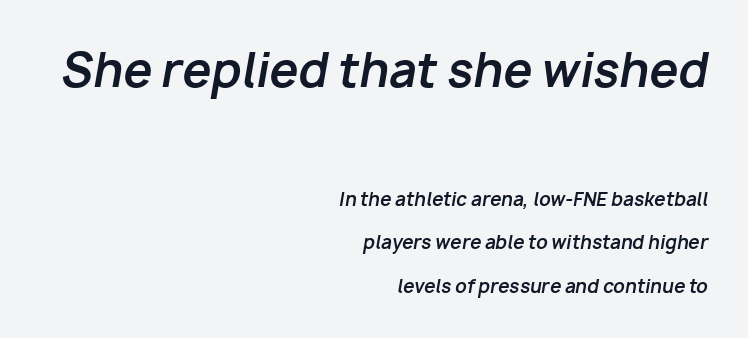
{"italic": "yes", "lean": "right", "slant_degrees": 10, "bold": "yes", "weight": "bold", "width": "normal", "stroke_contrast": "low", "x_height": "medium", "monospaced": "no", "underline": "no", "align": "right", "line_spacing": "loose", "line_spacing_ratio": 2.4, "letter_spacing": "normal", "letter_spacing_em": 0.0, "larger_block": "first", "size_ratio": 2.56, "glyph_px": 46}
